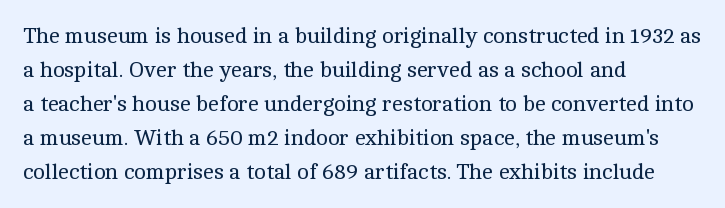
{"italic": "no", "bold": "no", "underline": "no", "align": "left", "line_spacing": "normal", "line_spacing_ratio": 1.54, "letter_spacing": "normal", "letter_spacing_em": 0.0, "glyph_px": 22}
